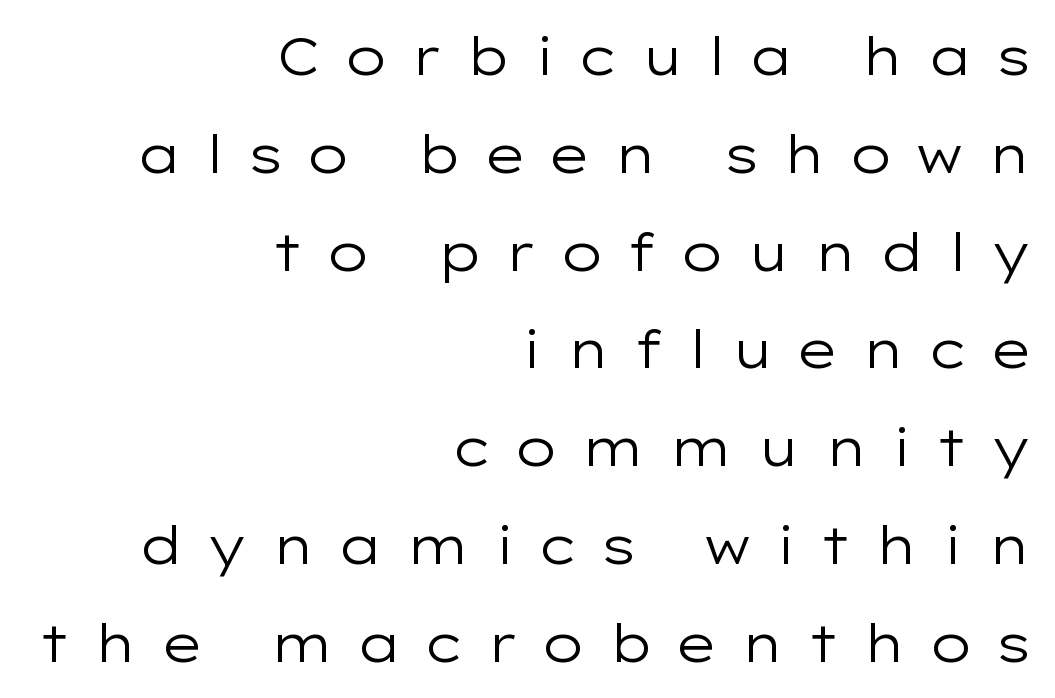
Q: Is the text bold? A: No.
Q: Is the text italic (slanted)? A: No, it is upright.
Q: Is the typeface a serif or a sans-serif typeface? A: Sans-serif.
Q: Is the text underlined? A: No.
Q: How is the paragraph aligned? A: Right-aligned.
Q: Is the spacing between letters normal or unusually wide? A: Unusually wide.
Q: Width (condensed, normal, or wide)? A: Wide.
Q: Stroke contrast? A: Low.
Q: x-height? A: Medium.
Q: Monospaced? A: No.
